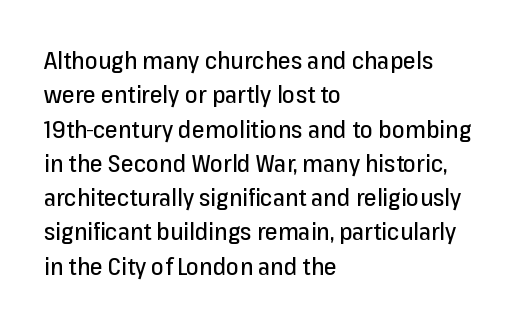
Q: Is the text italic (slanted)? A: No, it is upright.
Q: Is the text underlined? A: No.
Q: How is the paragraph aligned? A: Left-aligned.
Q: Is the spacing between letters normal or unusually wide? A: Normal.
Q: Is the spacing between lines tight, normal or loose? A: Normal.
